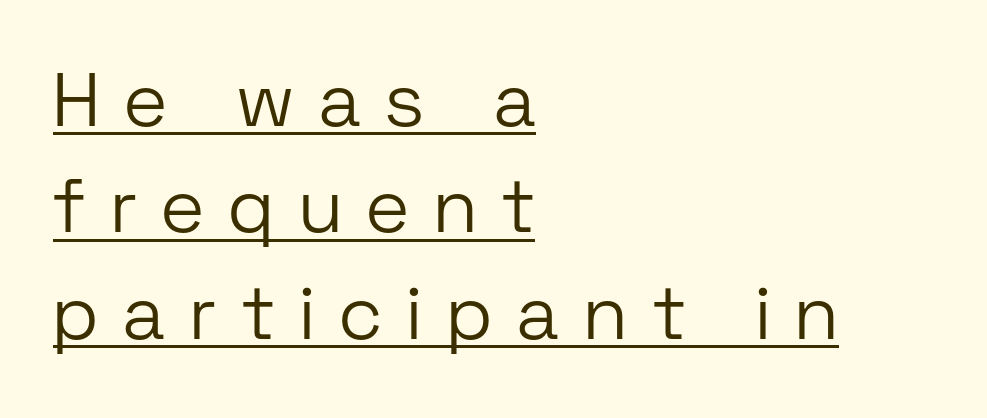
Q: Is the text bold? A: No.
Q: Is the text italic (slanted)? A: No, it is upright.
Q: Is the typeface a serif or a sans-serif typeface? A: Sans-serif.
Q: Is the text underlined? A: Yes.
Q: How is the paragraph aligned? A: Left-aligned.
Q: Is the spacing between letters normal or unusually wide? A: Unusually wide.
Q: Is the spacing between lines tight, normal or loose? A: Normal.
Q: Width (condensed, normal, or wide)? A: Normal.
Q: Stroke contrast? A: Low.
Q: x-height? A: Medium.
Q: Monospaced? A: No.
